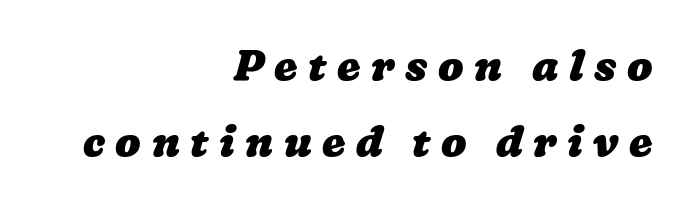
{"bold": "yes", "weight": "heavy", "width": "wide", "stroke_contrast": "low", "x_height": "medium", "monospaced": "no", "underline": "no", "align": "right", "line_spacing_ratio": 1.8, "letter_spacing": "wide", "letter_spacing_em": 0.25, "glyph_px": 42}
